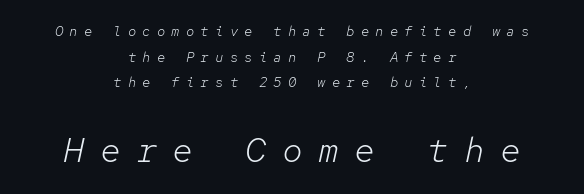
Q: Is the text bold? A: No.
Q: Is the text italic (slanted)? A: Yes, it leans right by about 12 degrees.
Q: Is the text underlined? A: No.
Q: How is the paragraph aligned? A: Centered.
Q: Is the spacing between letters normal or unusually wide? A: Unusually wide.
Q: Which block of text is set in a larger size, the first (top) or the second (bottom)? A: The second (bottom) one.
Q: Width (condensed, normal, or wide)? A: Normal.
Q: Stroke contrast? A: Low.
Q: x-height? A: Medium.
Q: Monospaced? A: Yes.
